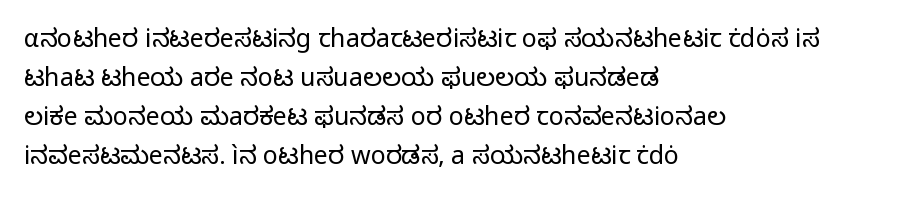
{"italic": "no", "bold": "no", "underline": "no", "align": "left", "line_spacing": "normal", "line_spacing_ratio": 1.56, "letter_spacing": "normal", "letter_spacing_em": 0.0, "glyph_px": 25}
